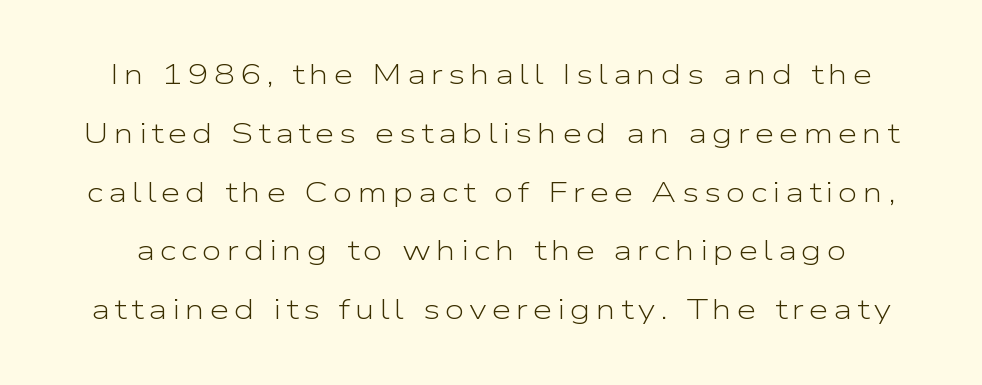
The image shows 28 px light, wide sans-serif type, upright; set loose line spacing (2.1x), not underlined; low stroke contrast and a medium x-height.
